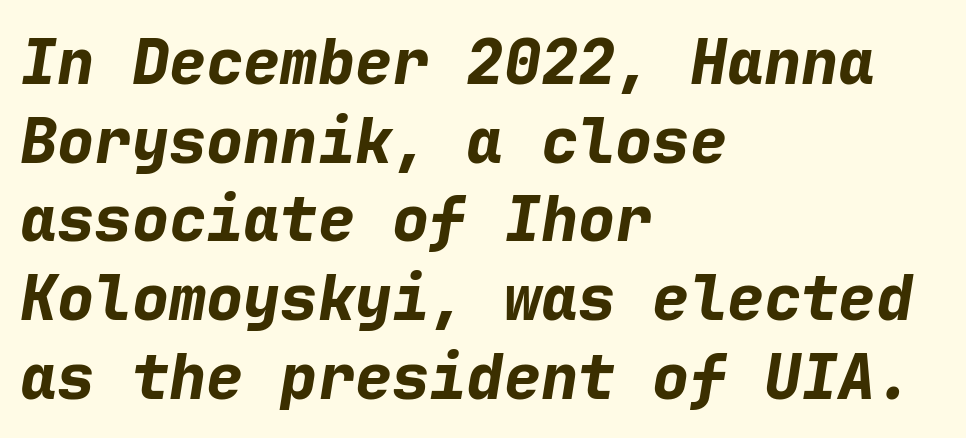
Q: Is the text bold? A: Yes.
Q: Is the text italic (slanted)? A: Yes, it leans right by about 9 degrees.
Q: Is the text underlined? A: No.
Q: How is the paragraph aligned? A: Left-aligned.
Q: Is the spacing between letters normal or unusually wide? A: Normal.
Q: Is the spacing between lines tight, normal or loose? A: Normal.
Q: Width (condensed, normal, or wide)? A: Normal.
Q: Stroke contrast? A: Low.
Q: x-height? A: Medium.
Q: Monospaced? A: Yes.
